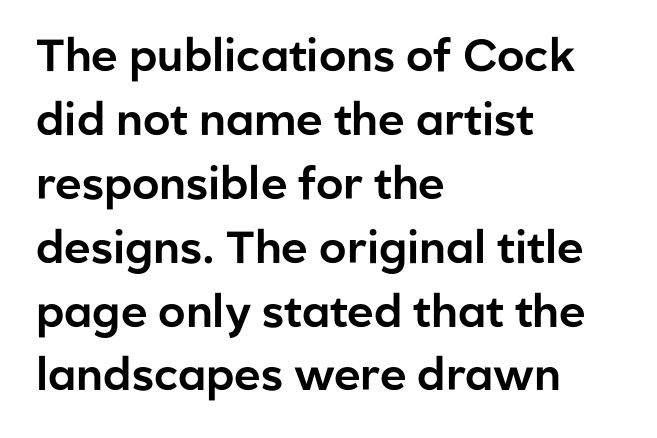
Upright lettering throughout. Character widths vary here, with narrow letters taking less room than wide ones. The lines sit at an ordinary, default distance from one another. Decoration check: the copy has no underline. The text was rendered using a sans face with plain stroke endings.
